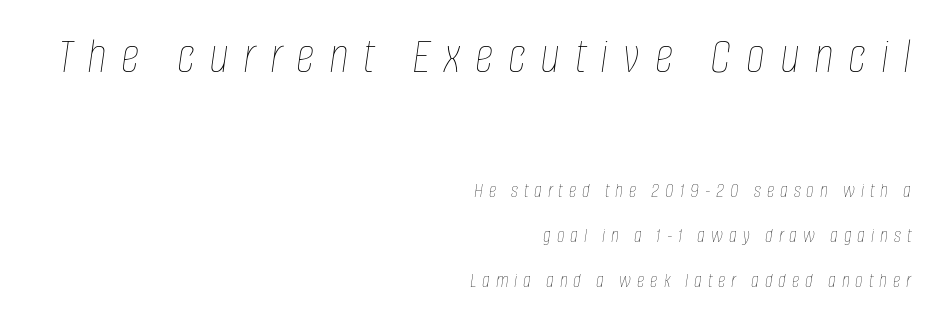
{"italic": "yes", "lean": "right", "slant_degrees": 8, "bold": "no", "weight": "thin", "width": "condensed", "stroke_contrast": "low", "x_height": "large", "monospaced": "no", "underline": "no", "align": "right", "line_spacing": "loose", "line_spacing_ratio": 2.14, "letter_spacing": "wide", "letter_spacing_em": 0.28, "larger_block": "first", "size_ratio": 2.48, "glyph_px": 52}
